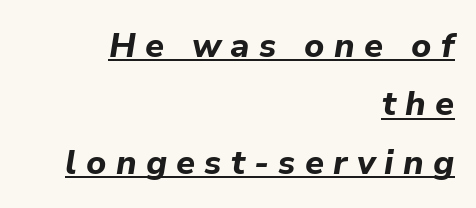
The rendering uses the underline text-decoration. The passage shown is emphatically bold. The ragged edge is on the left, which tells us the setting is flush right. Inter-character spacing is expanded well beyond the font's built-in metrics.
